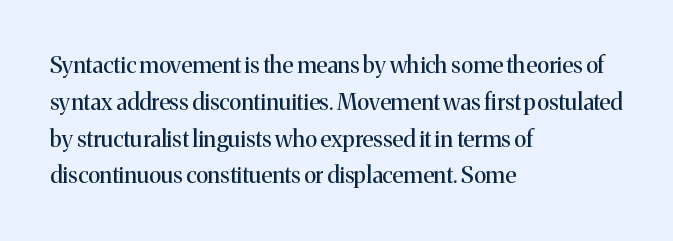
The image shows 23 px text type, upright; set left-aligned, normal line spacing (1.6x), normal letter spacing, not underlined.
